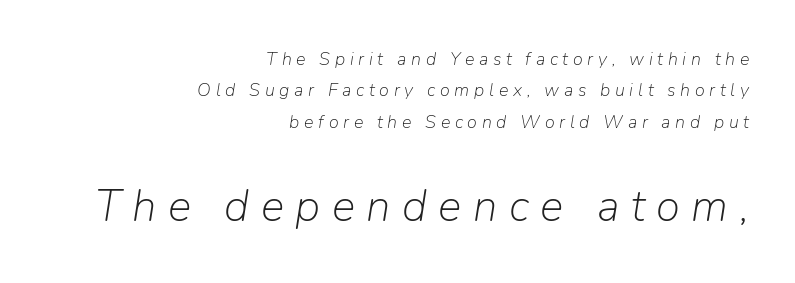
This is not heavy type; no bold has been used. Bare-footed words on every line. Do the characters align in a grid? No, the font is proportional. Look at the glyph heights: the lower group is clearly the bigger setting.
